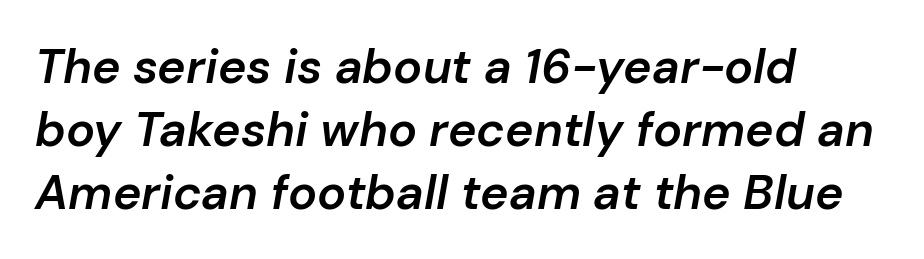
{"italic": "yes", "lean": "right", "slant_degrees": 10, "bold": "semi", "weight": "semibold", "width": "normal", "stroke_contrast": "low", "x_height": "medium", "monospaced": "no", "underline": "no", "align": "left", "line_spacing": "normal", "line_spacing_ratio": 1.31, "letter_spacing": "normal", "letter_spacing_em": 0.0, "glyph_px": 48}
